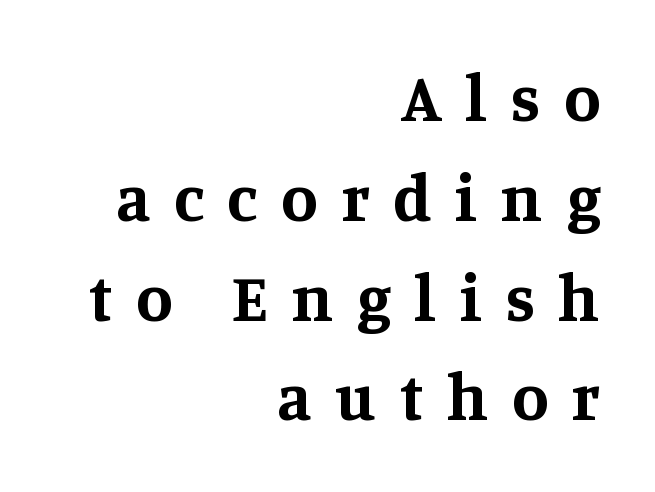
Characters follow at a spacing far wider than the type designer built in. The line-height multiplier appears to be the usual default. Check under the words: just untouched page. In CSS terms this would be text-align: right.
